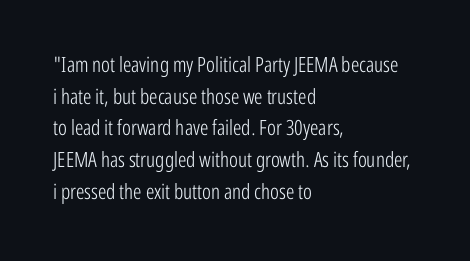
The image shows 21 px text type, upright; set left-aligned, normal line spacing (1.51x), normal letter spacing, not underlined.
